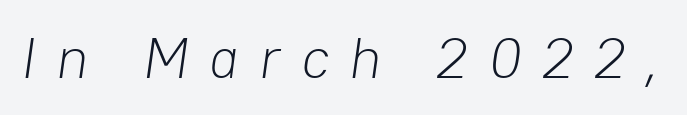
{"italic": "yes", "lean": "right", "slant_degrees": 8, "bold": "no", "weight": "light", "width": "normal", "stroke_contrast": "low", "x_height": "medium", "monospaced": "no", "underline": "no", "letter_spacing": "wide", "letter_spacing_em": 0.35, "glyph_px": 57}
